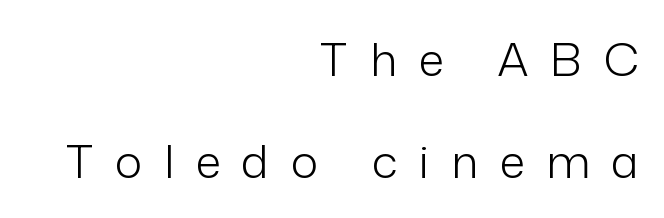
{"serif": "no", "italic": "no", "bold": "no", "weight": "light", "width": "normal", "stroke_contrast": "low", "x_height": "medium", "monospaced": "no", "underline": "no", "align": "right", "line_spacing": "loose", "line_spacing_ratio": 2.21, "letter_spacing": "wide", "letter_spacing_em": 0.47, "glyph_px": 46}
